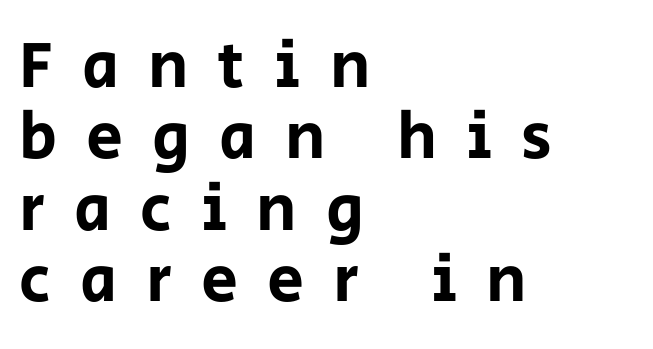
{"serif": "no", "italic": "no", "width": "normal", "stroke_contrast": "low", "x_height": "large", "monospaced": "no", "underline": "no", "align": "left", "line_spacing": "tight", "line_spacing_ratio": 1.08, "letter_spacing": "wide", "letter_spacing_em": 0.44, "glyph_px": 66}
